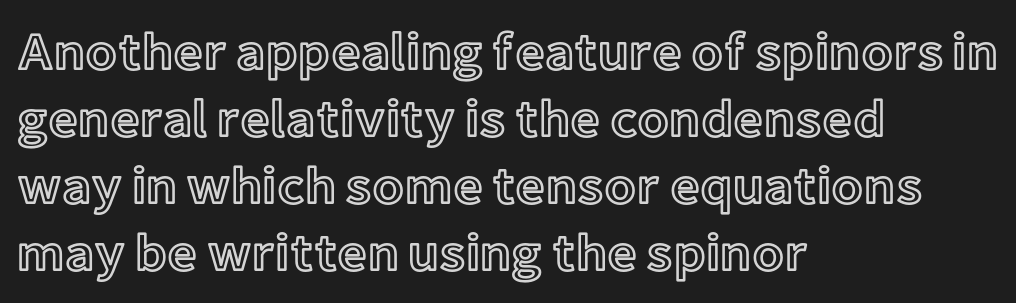
Q: Is the text italic (slanted)? A: No, it is upright.
Q: Is the text underlined? A: No.
Q: How is the paragraph aligned? A: Left-aligned.
Q: Is the spacing between letters normal or unusually wide? A: Normal.
Q: Is the spacing between lines tight, normal or loose? A: Normal.
Q: Width (condensed, normal, or wide)? A: Normal.
Q: x-height? A: Medium.
Q: Monospaced? A: No.
